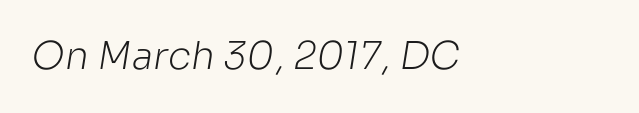
{"serif": "no", "bold": "no", "weight": "light", "width": "normal", "stroke_contrast": "low", "x_height": "medium", "monospaced": "no", "underline": "no", "align": "left", "letter_spacing": "normal", "letter_spacing_em": 0.0, "glyph_px": 38}
